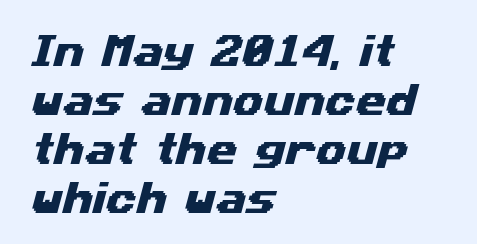
The image shows 35 px wide sans-serif type; set left-aligned, normal line spacing (1.4x), normal letter spacing, not underlined; medium stroke contrast and a medium x-height.
